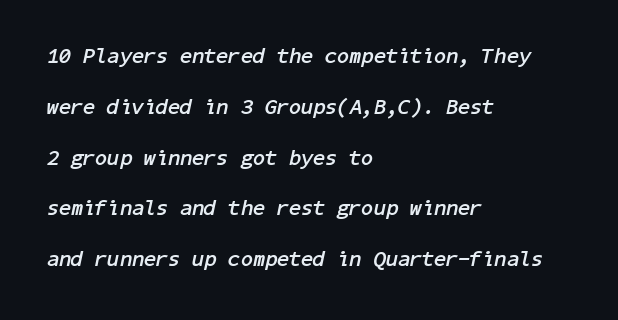
{"italic": "yes", "lean": "right", "slant_degrees": 11, "bold": "yes", "underline": "no", "align": "left", "line_spacing": "loose", "line_spacing_ratio": 2.31, "letter_spacing": "normal", "letter_spacing_em": 0.0, "glyph_px": 22}
